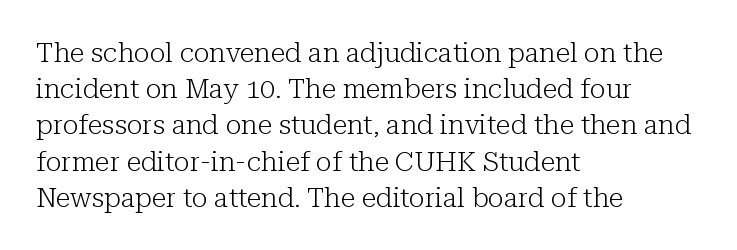
{"italic": "no", "bold": "no", "underline": "no", "align": "left", "line_spacing": "normal", "line_spacing_ratio": 1.34, "letter_spacing": "normal", "letter_spacing_em": 0.0, "glyph_px": 27}
